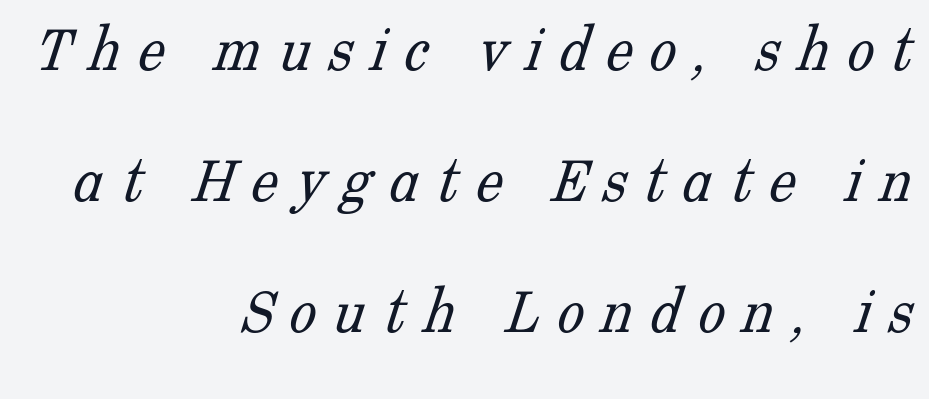
The image shows 68 px light serif type; set right-aligned, loose line spacing (1.93x), unusually wide letter spacing (+0.25 em), not underlined; low stroke contrast and a medium x-height.
